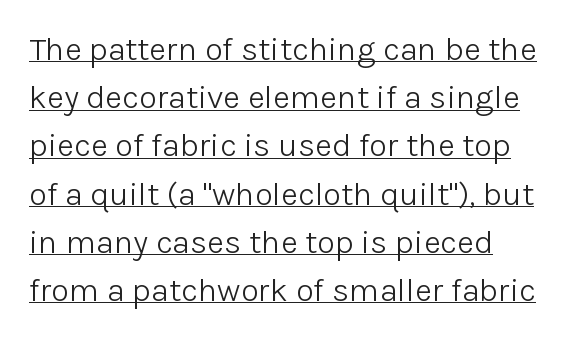
Is there any slant? The stems are plumb. Line spacing here is normal. In designer terms, the underline attribute is active on this setting. Nothing sits at the stroke ends, so this counts as sans-serif.
